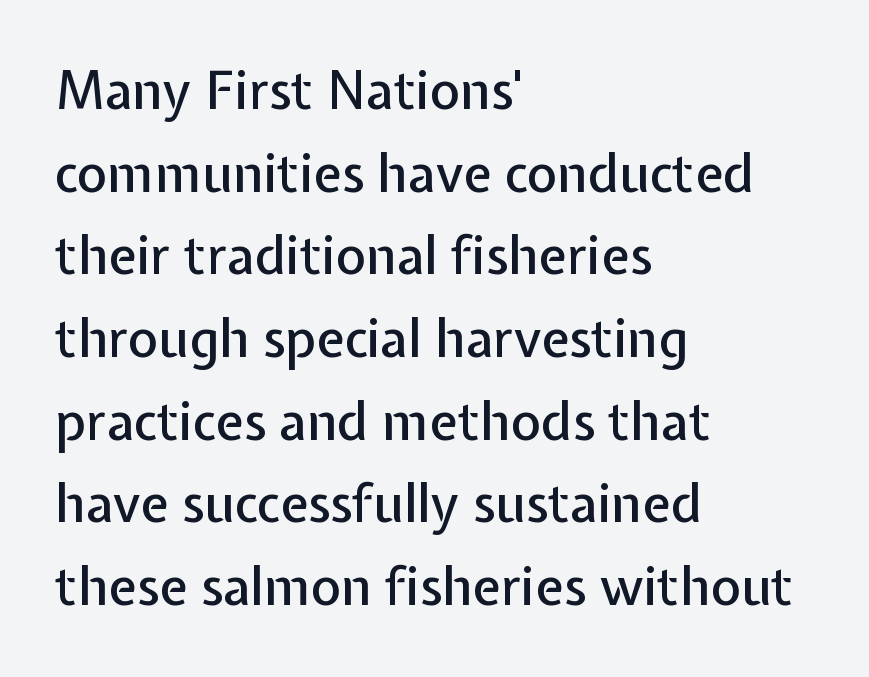
Q: Is the text italic (slanted)? A: No, it is upright.
Q: Is the typeface a serif or a sans-serif typeface? A: Sans-serif.
Q: Is the text underlined? A: No.
Q: How is the paragraph aligned? A: Left-aligned.
Q: Is the spacing between letters normal or unusually wide? A: Normal.
Q: Is the spacing between lines tight, normal or loose? A: Normal.
Q: Width (condensed, normal, or wide)? A: Normal.
Q: Stroke contrast? A: Low.
Q: x-height? A: Medium.
Q: Monospaced? A: No.
